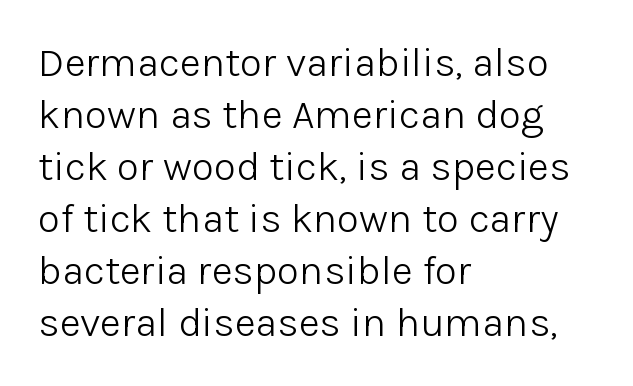
The image shows 41 px light sans-serif type, upright; set left-aligned, normal line spacing (1.27x), normal letter spacing, not underlined; low stroke contrast and a medium x-height.
